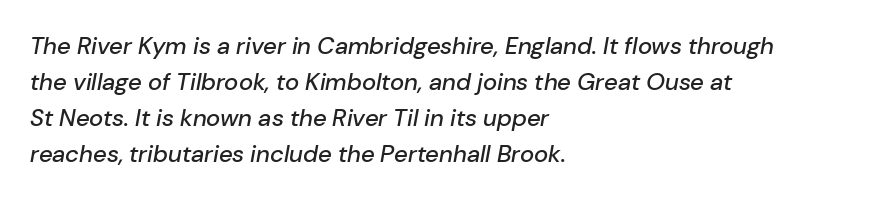
{"italic": "yes", "lean": "right", "slant_degrees": 10, "underline": "no", "align": "left", "line_spacing": "normal", "line_spacing_ratio": 1.5, "letter_spacing": "normal", "letter_spacing_em": 0.0, "glyph_px": 24}
